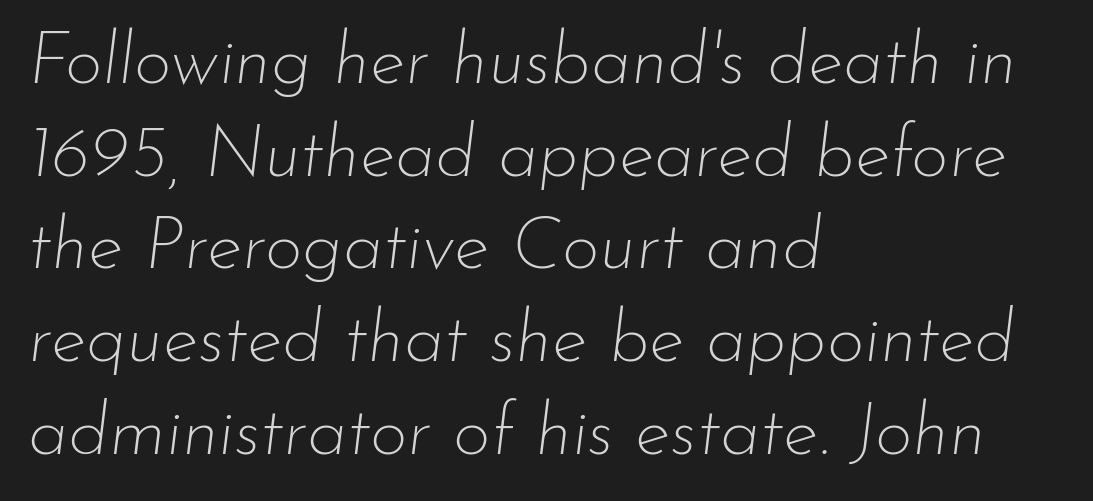
{"italic": "yes", "lean": "right", "slant_degrees": 7, "bold": "no", "weight": "thin", "width": "normal", "stroke_contrast": "low", "x_height": "small", "monospaced": "no", "underline": "no", "align": "left", "line_spacing": "normal", "line_spacing_ratio": 1.27, "letter_spacing": "normal", "letter_spacing_em": 0.0, "glyph_px": 73}
